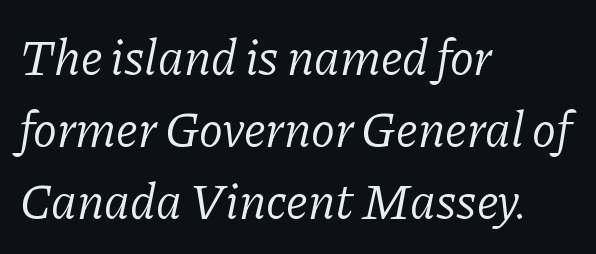
{"serif": "yes", "italic": "yes", "lean": "right", "slant_degrees": 11, "bold": "no", "weight": "light", "width": "normal", "stroke_contrast": "low", "x_height": "medium", "monospaced": "no", "underline": "no", "align": "left", "line_spacing": "normal", "line_spacing_ratio": 1.44, "letter_spacing": "normal", "letter_spacing_em": 0.0, "glyph_px": 50}
